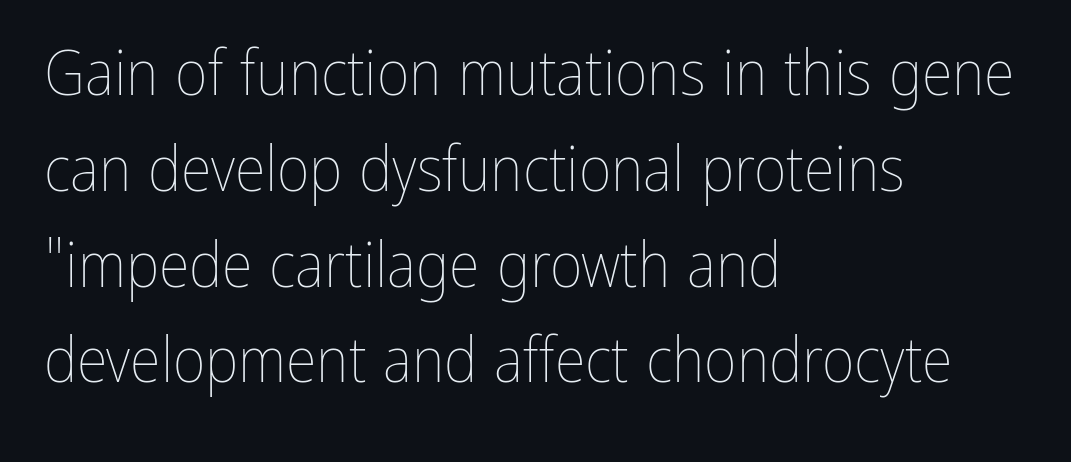
Q: Is the text bold? A: No.
Q: Is the text italic (slanted)? A: No, it is upright.
Q: Is the text underlined? A: No.
Q: How is the paragraph aligned? A: Left-aligned.
Q: Is the spacing between letters normal or unusually wide? A: Normal.
Q: Is the spacing between lines tight, normal or loose? A: Normal.
Q: Width (condensed, normal, or wide)? A: Condensed.
Q: Stroke contrast? A: Low.
Q: x-height? A: Medium.
Q: Monospaced? A: No.
